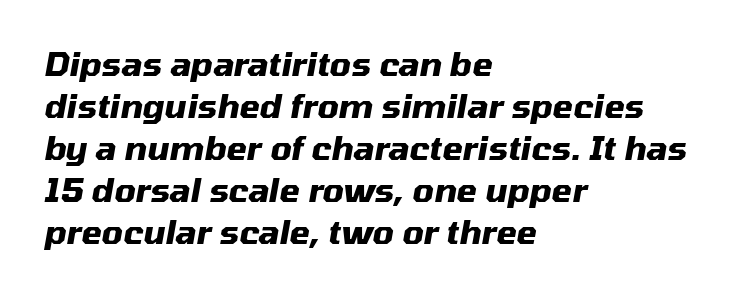
Q: Is the text bold? A: Yes.
Q: Is the text italic (slanted)? A: Yes, it leans right by about 10 degrees.
Q: Is the text underlined? A: No.
Q: How is the paragraph aligned? A: Left-aligned.
Q: Is the spacing between letters normal or unusually wide? A: Normal.
Q: Is the spacing between lines tight, normal or loose? A: Normal.
Q: Width (condensed, normal, or wide)? A: Normal.
Q: Stroke contrast? A: Medium.
Q: x-height? A: Medium.
Q: Monospaced? A: No.
